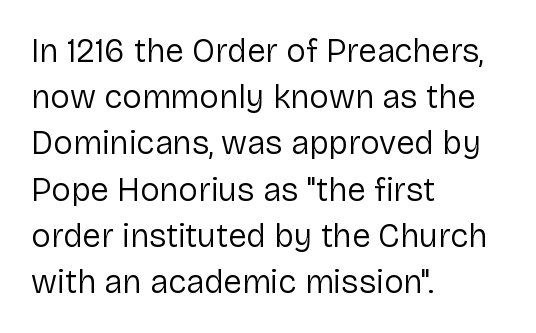
The image shows 33 px regular-weight sans-serif type, upright; set left-aligned, normal line spacing (1.4x), normal letter spacing, not underlined; low stroke contrast and a medium x-height.
